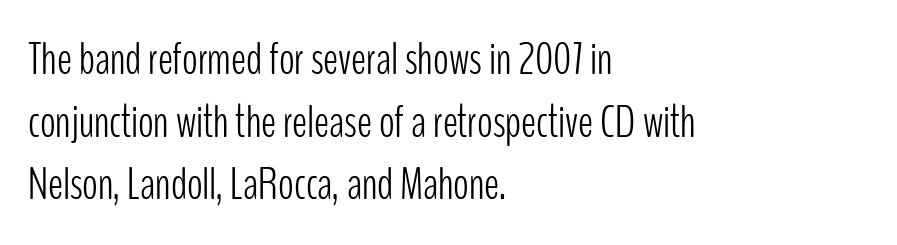
Posture: upright roman. The zone under the glyphs is completely vacant. One-word summary of the alignment: left. Compared with typical paragraphs, the rows here are spaced about the same. Letters have the restrained weight of plain body copy at most. The letterforms sit shoulder to shoulder at normal distance.
